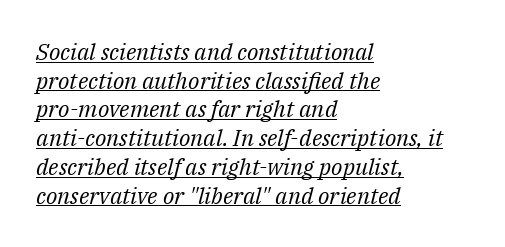
{"italic": "yes", "lean": "right", "slant_degrees": 14, "bold": "no", "underline": "yes", "align": "left", "line_spacing": "normal", "line_spacing_ratio": 1.25, "letter_spacing": "normal", "letter_spacing_em": 0.0, "glyph_px": 23}
